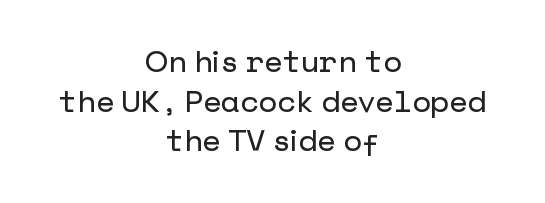
Teacher's note: observe the equal gaps on both sides — that is centered alignment. Does the lettering tilt? It doesn't — this is upright. Is there much room between lines? A standard amount, neither cramped nor airy. Regarding serifs, this sample does without them. The zone under the glyphs is completely vacant. Standard letterfit; no display-style spreading of the glyphs.
